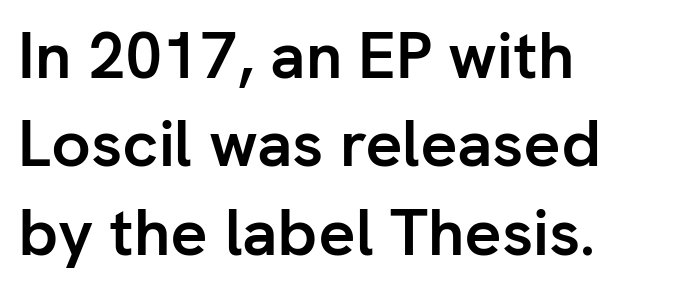
{"serif": "no", "italic": "no", "bold": "yes", "weight": "semibold", "width": "normal", "stroke_contrast": "low", "x_height": "medium", "monospaced": "no", "underline": "no", "align": "left", "line_spacing": "normal", "line_spacing_ratio": 1.36, "letter_spacing": "normal", "letter_spacing_em": 0.0, "glyph_px": 65}
